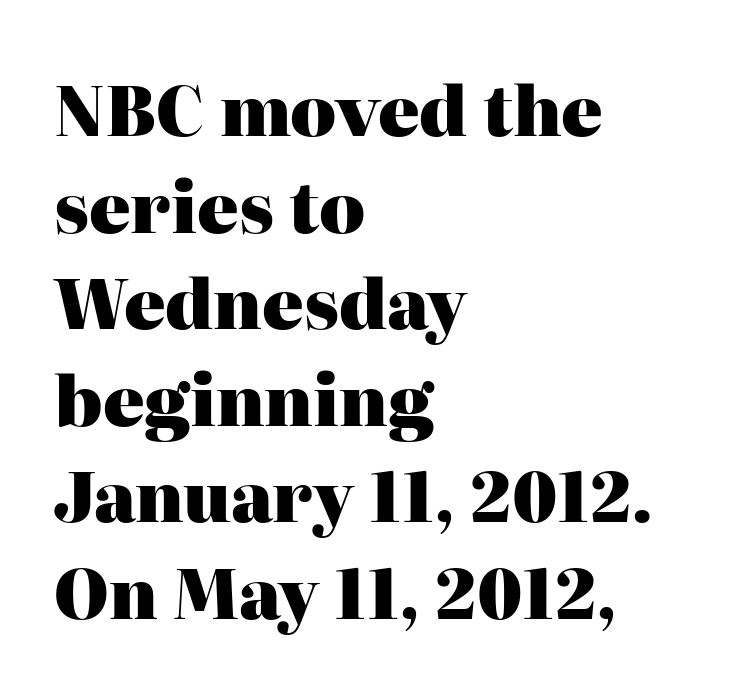
Q: Is the text bold? A: Yes.
Q: Is the text italic (slanted)? A: No, it is upright.
Q: Is the typeface a serif or a sans-serif typeface? A: Serif.
Q: Is the text underlined? A: No.
Q: How is the paragraph aligned? A: Left-aligned.
Q: Is the spacing between letters normal or unusually wide? A: Normal.
Q: Is the spacing between lines tight, normal or loose? A: Normal.
Q: Width (condensed, normal, or wide)? A: Normal.
Q: Stroke contrast? A: High.
Q: x-height? A: Medium.
Q: Monospaced? A: No.
